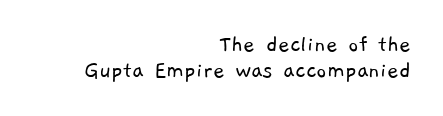
Each row of text sits above clean, open space. There is no visible air inserted between adjacent glyphs. The rendering uses a small line-height, squeezing the rows. Casual observation: everything's shoved over to the right. Caption: face not bold, strokes unweighted.
